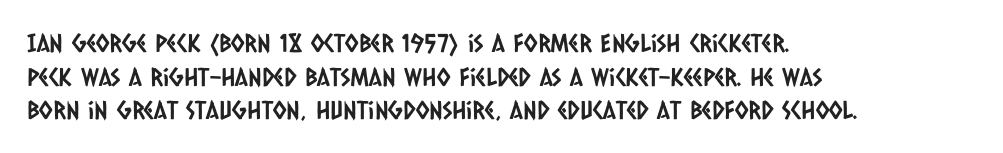
Tracking here is standard; glyphs follow each other at the usual distance. The foot of each line stays bare and open. Leading matches the norm, producing a regular column. The rag falls on the right side of this text block.
